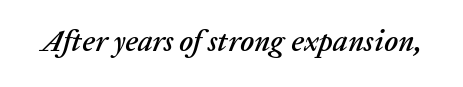
{"italic": "yes", "lean": "right", "slant_degrees": 20, "width": "normal", "stroke_contrast": "low", "x_height": "medium", "monospaced": "no", "underline": "no", "letter_spacing": "normal", "letter_spacing_em": 0.0, "glyph_px": 30}
